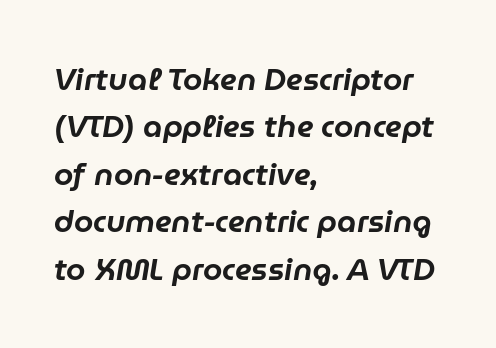
Each letter keeps its own natural width here, so spacing adapts to shape. Designer's note — italics engaged. Typeset ragged right — the left edge is the straight one. Compared with typical paragraphs, the rows here are spaced about the same. Unmarked baselines from the first word to the last. The letterforms sit shoulder to shoulder at normal distance.
